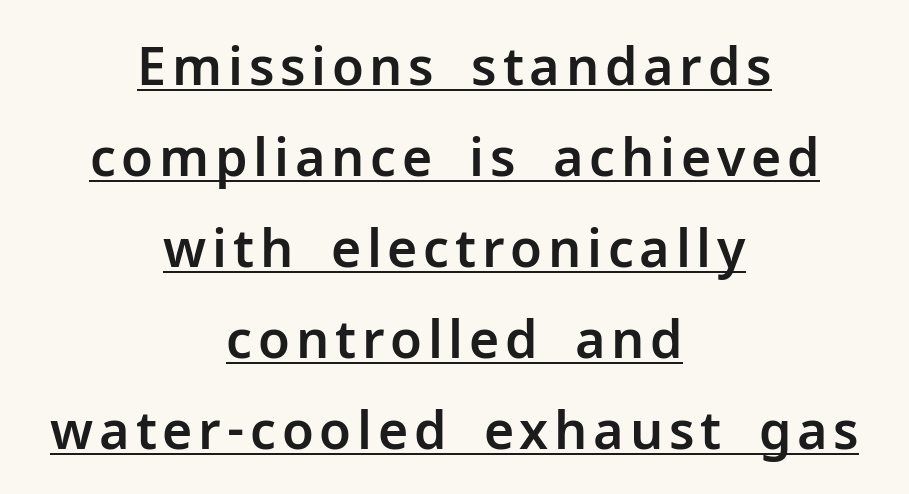
Q: Is the text italic (slanted)? A: No, it is upright.
Q: Is the typeface a serif or a sans-serif typeface? A: Sans-serif.
Q: Is the text underlined? A: Yes.
Q: How is the paragraph aligned? A: Centered.
Q: Width (condensed, normal, or wide)? A: Normal.
Q: Stroke contrast? A: Low.
Q: x-height? A: Medium.
Q: Monospaced? A: No.
